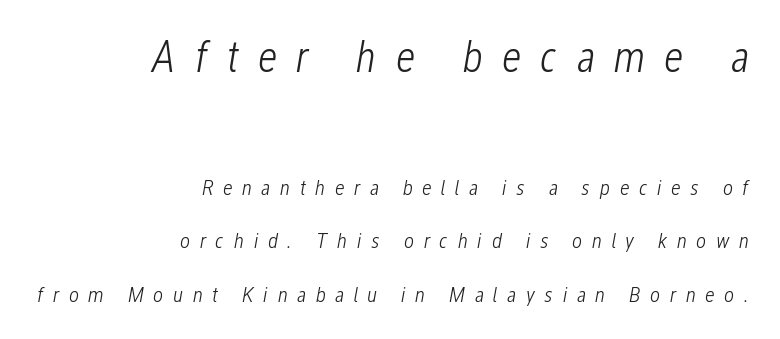
Do the characters align in a grid? No, the font is proportional. Visually, the top section dominates because its glyphs are scaled up. Loose tracking; the words dissolve into strings of separated letters. Nothing heavy about these letters — not bold at all. This sample trades compactness for vertical openness between lines.
